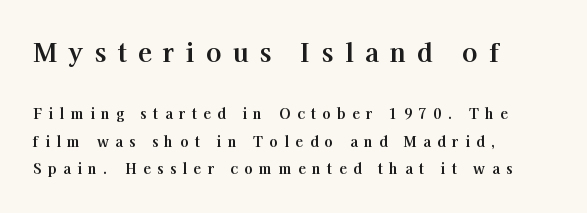
The image shows 25 px bold type, upright; set left-aligned, loose line spacing (1.97x), unusually wide letter spacing (+0.46 em), not underlined; the first (top) block is 1.79x larger.
